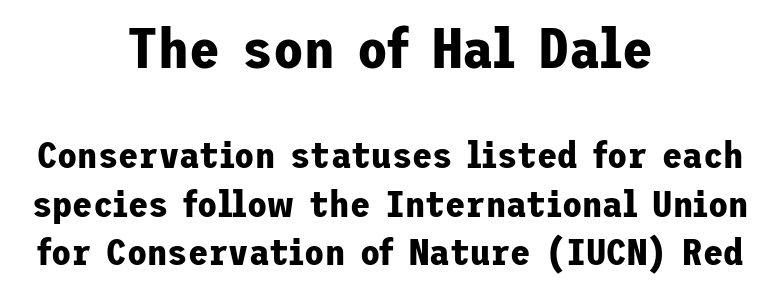
The image shows 56 px bold sans-serif type, upright; set centered, normal line spacing (1.31x), normal letter spacing, not underlined; the first (top) block is 1.51x larger; low stroke contrast and a medium x-height.
